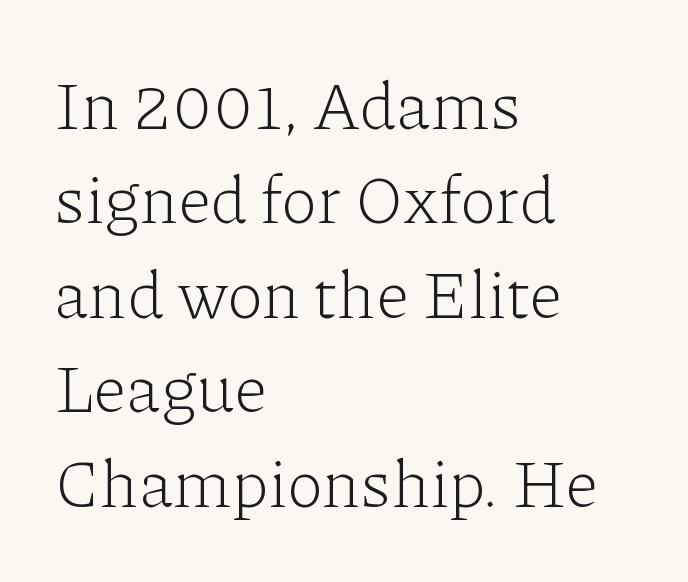
{"serif": "yes", "italic": "no", "bold": "no", "weight": "light", "width": "normal", "stroke_contrast": "low", "x_height": "medium", "monospaced": "no", "underline": "no", "align": "left", "line_spacing": "normal", "line_spacing_ratio": 1.41, "letter_spacing": "normal", "letter_spacing_em": 0.0, "glyph_px": 67}
